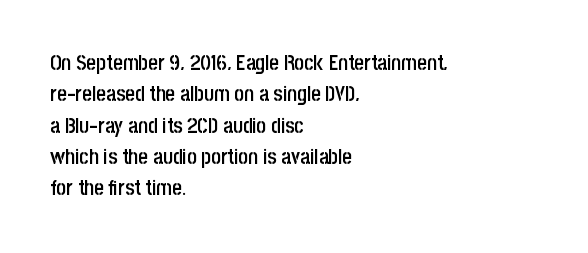
Q: Is the text bold? A: Semi-bold.
Q: Is the text italic (slanted)? A: No, it is upright.
Q: Is the text underlined? A: No.
Q: How is the paragraph aligned? A: Left-aligned.
Q: Is the spacing between letters normal or unusually wide? A: Normal.
Q: Is the spacing between lines tight, normal or loose? A: Normal.
